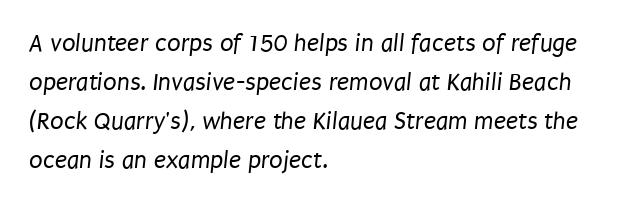
{"bold": "no", "underline": "no", "align": "left", "line_spacing": "normal", "line_spacing_ratio": 1.56, "letter_spacing": "normal", "letter_spacing_em": 0.0, "glyph_px": 25}
